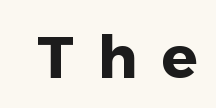
Q: Is the text bold? A: Yes.
Q: Is the text italic (slanted)? A: No, it is upright.
Q: Is the typeface a serif or a sans-serif typeface? A: Sans-serif.
Q: Is the text underlined? A: No.
Q: Is the spacing between letters normal or unusually wide? A: Unusually wide.
Q: Width (condensed, normal, or wide)? A: Normal.
Q: Stroke contrast? A: Low.
Q: x-height? A: Medium.
Q: Monospaced? A: No.
